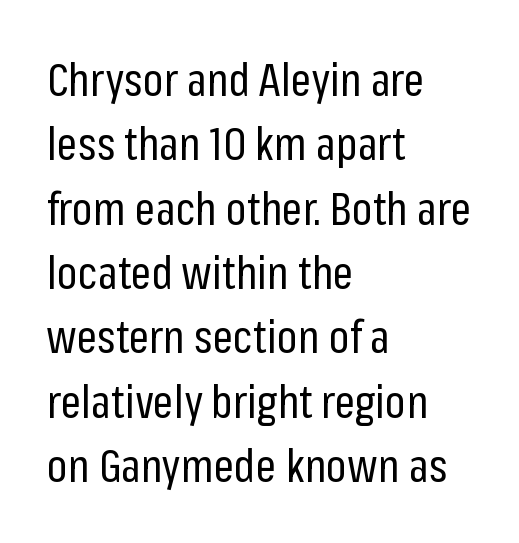
The image shows 45 px regular-weight, condensed sans-serif type, upright; set left-aligned, normal line spacing (1.43x), normal letter spacing, not underlined; low stroke contrast and a medium x-height.
